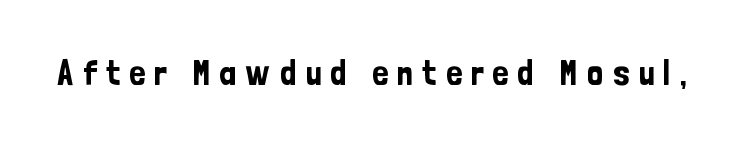
{"serif": "no", "italic": "no", "width": "condensed", "stroke_contrast": "low", "x_height": "medium", "monospaced": "no", "underline": "no", "letter_spacing": "wide", "letter_spacing_em": 0.26, "glyph_px": 35}
